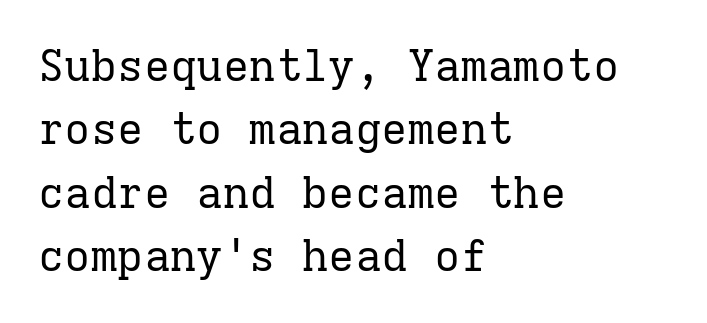
The image shows 44 px regular-weight serif type, upright, monospaced; set left-aligned, normal line spacing (1.44x), normal letter spacing, not underlined; low stroke contrast and a medium x-height.
